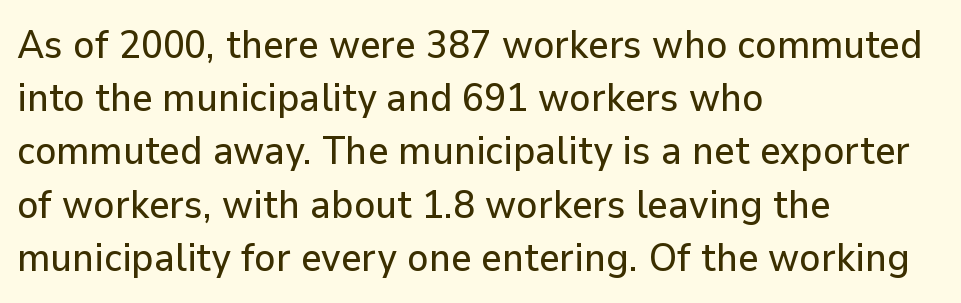
Q: Is the text italic (slanted)? A: No, it is upright.
Q: Is the typeface a serif or a sans-serif typeface? A: Sans-serif.
Q: Is the text underlined? A: No.
Q: How is the paragraph aligned? A: Left-aligned.
Q: Is the spacing between letters normal or unusually wide? A: Normal.
Q: Is the spacing between lines tight, normal or loose? A: Normal.
Q: Width (condensed, normal, or wide)? A: Normal.
Q: Stroke contrast? A: Low.
Q: x-height? A: Medium.
Q: Monospaced? A: No.
